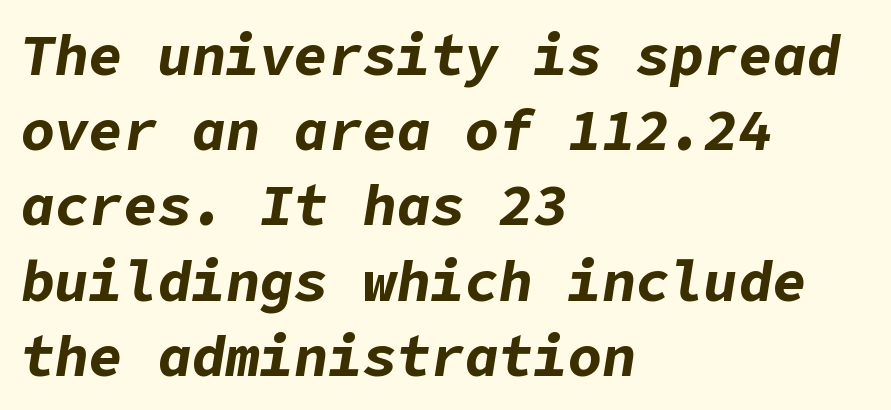
Is there much room between lines? A standard amount, neither cramped nor airy. How are the letters spaced? Ordinarily, with no added tracking. The passage is arranged the way most books set body copy — flush left. The whole block is typeset with a tilt. Chunky letters — that's bold for sure.
